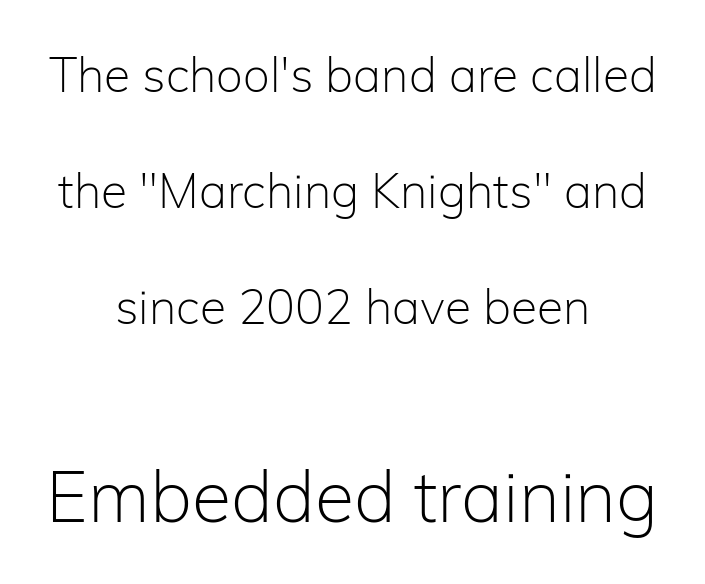
The image shows 72 px light sans-serif type, upright; set centered, loose line spacing (2.42x), normal letter spacing, not underlined; the second (bottom) block is 1.5x larger; low stroke contrast and a medium x-height.
